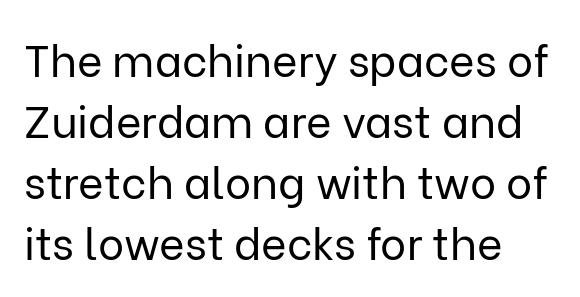
The paragraph shown leans on its left margin. The type is set solid horizontally, with unmodified tracking. The font is comparable to plain body text, perhaps lighter. Think of a printed novel: that variable character pitch is what you see here. The typeface chosen for these lines omits serifs. This is roman type, the default non-slanted kind.
